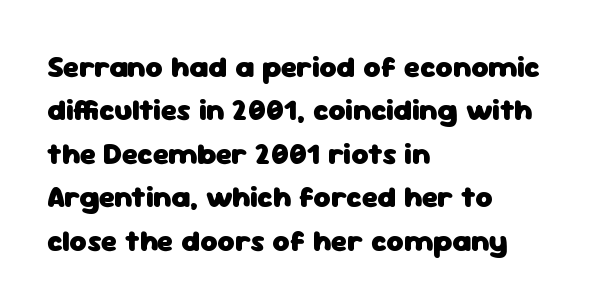
Q: Is the text bold? A: Yes.
Q: Is the text italic (slanted)? A: No, it is upright.
Q: Is the typeface a serif or a sans-serif typeface? A: Sans-serif.
Q: Is the text underlined? A: No.
Q: How is the paragraph aligned? A: Left-aligned.
Q: Is the spacing between letters normal or unusually wide? A: Normal.
Q: Is the spacing between lines tight, normal or loose? A: Normal.
Q: Width (condensed, normal, or wide)? A: Normal.
Q: Stroke contrast? A: Low.
Q: x-height? A: Medium.
Q: Monospaced? A: No.
